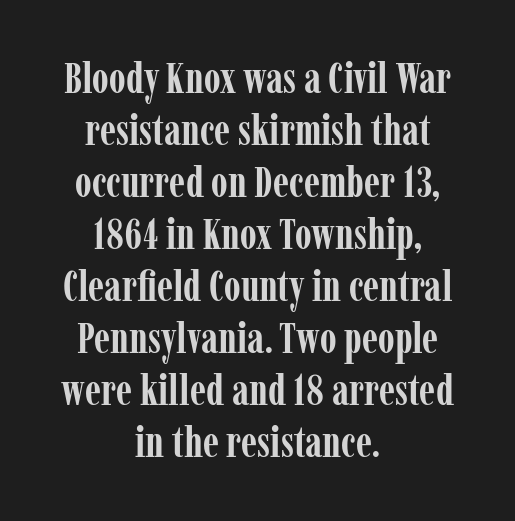
Q: Is the text bold? A: Yes.
Q: Is the text italic (slanted)? A: No, it is upright.
Q: Is the typeface a serif or a sans-serif typeface? A: Serif.
Q: Is the text underlined? A: No.
Q: How is the paragraph aligned? A: Centered.
Q: Is the spacing between letters normal or unusually wide? A: Normal.
Q: Width (condensed, normal, or wide)? A: Condensed.
Q: Stroke contrast? A: Low.
Q: x-height? A: Medium.
Q: Monospaced? A: No.
